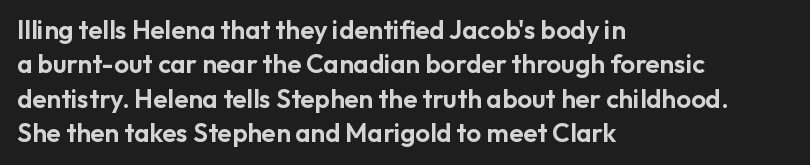
The image shows 26 px text type, upright; set left-aligned, normal line spacing (1.32x), normal letter spacing, not underlined.
